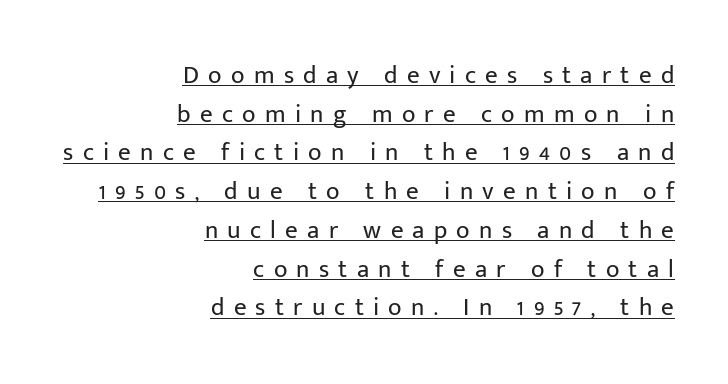
The image shows 25 px text type, upright; set right-aligned, normal line spacing (1.55x), unusually wide letter spacing (+0.37 em), underlined.
